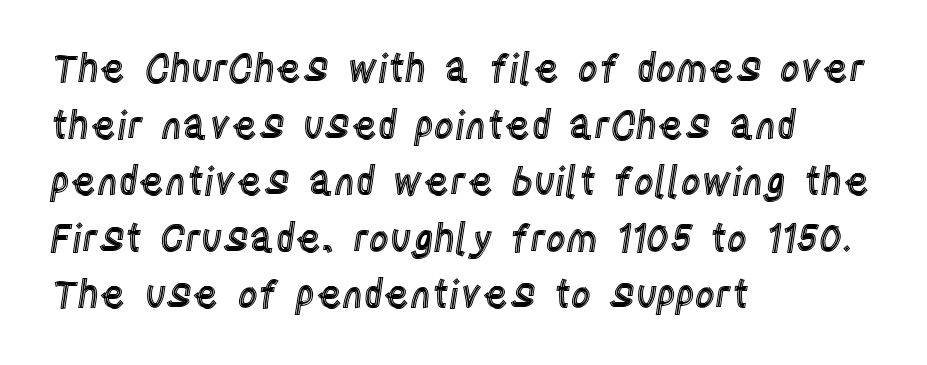
{"width": "condensed", "x_height": "large", "monospaced": "no", "underline": "no", "align": "left", "line_spacing": "normal", "line_spacing_ratio": 1.45, "letter_spacing": "normal", "letter_spacing_em": 0.0, "glyph_px": 39}
